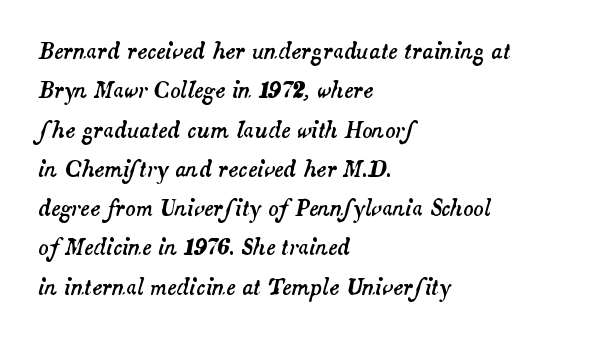
Honestly, the letter spacing is just normal — you wouldn't notice it. The strip under each line holds only bare page. The compositor pushed each line to the left boundary. Tall strokes in this sample are angled rather than plumb.
